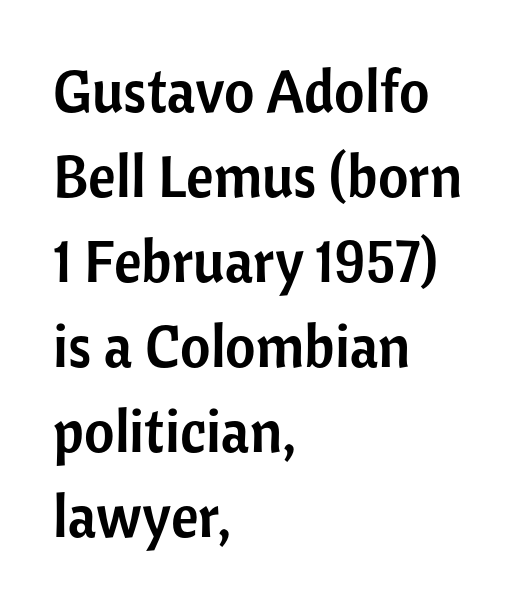
This is the regular roman posture of the typeface. To sum up the face: it is a sans, with no serifs. Here the designer chose a conventional face with non-uniform glyph widths. Compared with a centered layout, this one pins lines to the left instead. Horizontal bands of white between lines are of average thickness.
